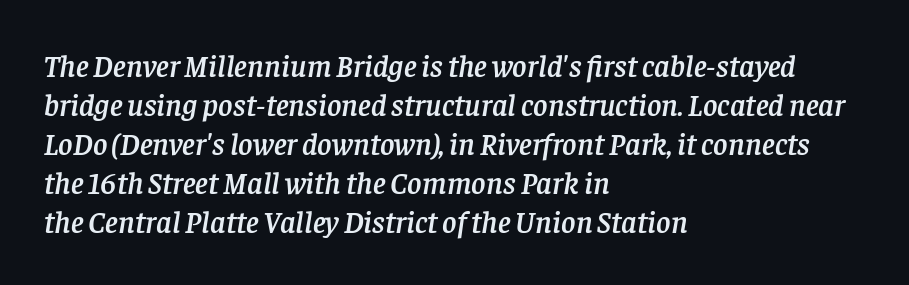
The whole block is typeset with a tilt. Proportional: the letters do not fall into vertical columns. Line beginnings align vertically; line endings do not. Typographically, this falls in the serif category. Leading: standard. The letterforms sit shoulder to shoulder at normal distance.
